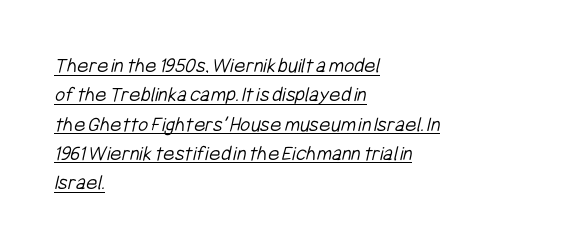
{"bold": "no", "underline": "yes", "align": "left", "line_spacing": "normal", "line_spacing_ratio": 1.33, "letter_spacing": "normal", "letter_spacing_em": 0.0, "glyph_px": 22}
